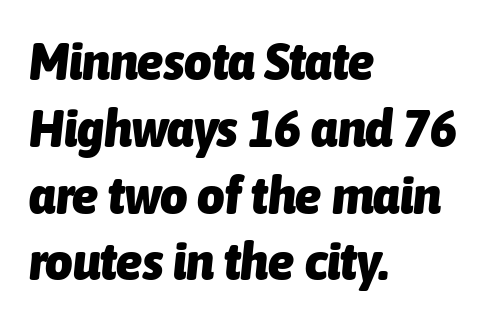
{"italic": "yes", "lean": "right", "slant_degrees": 6, "bold": "yes", "weight": "heavy", "width": "condensed", "stroke_contrast": "low", "x_height": "medium", "monospaced": "no", "underline": "no", "align": "left", "line_spacing": "normal", "line_spacing_ratio": 1.26, "letter_spacing": "normal", "letter_spacing_em": 0.0, "glyph_px": 53}
